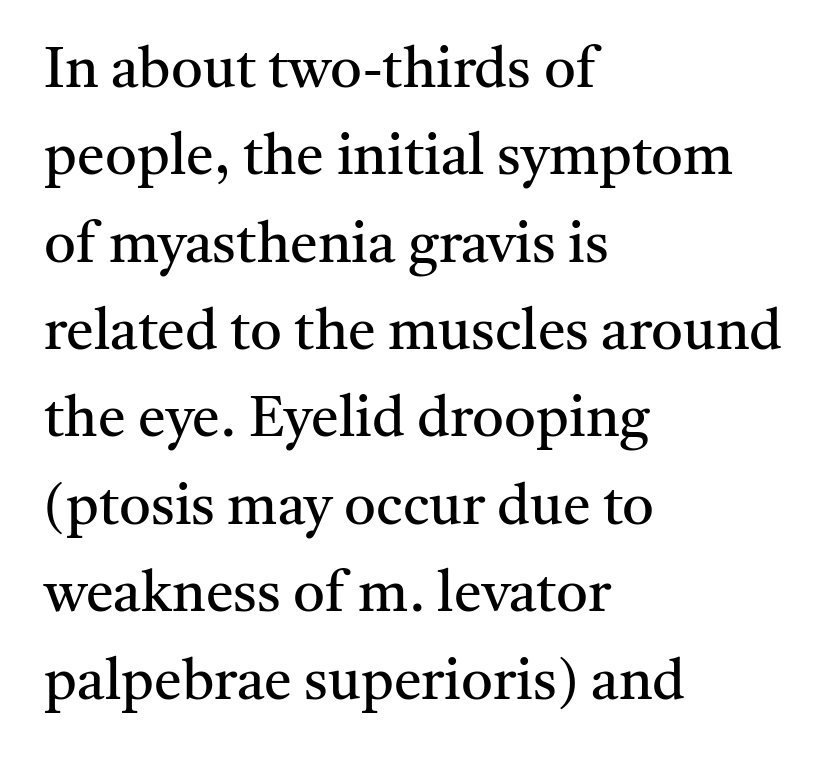
Looks like regular typesetting: each glyph gets only the width it needs. This sample uses an upright cut, with every glyph sitting square on the baseline. Compared with typical paragraphs, the rows here are spaced about the same. Descender tails drop into unmarked territory. The ragged edge is on the right, which tells us the setting is flush left.
